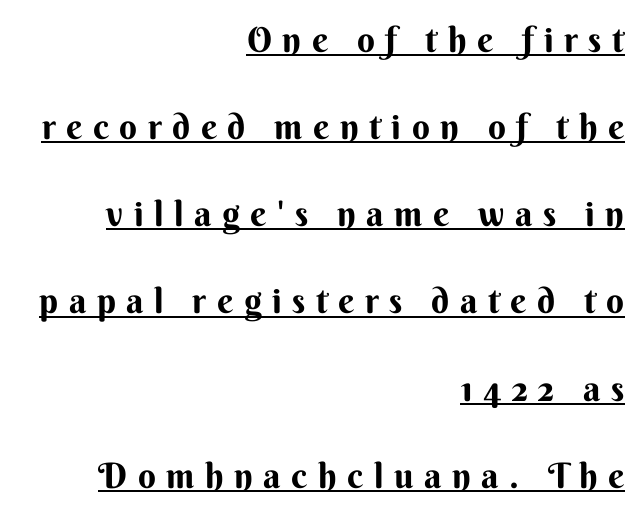
The letters stand straight up with perfectly vertical stems. In CSS terms this would be text-align: right. The glyphs in this specimen are sans serif. Look at the stroke-to-counter ratio: heavy, a bold. Varying glyph widths throughout — classic text-font behaviour.
